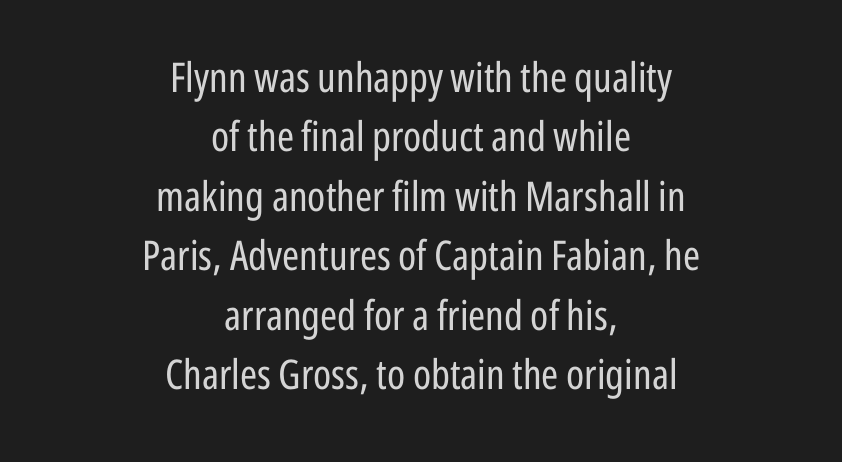
The image shows 41 px regular-weight, condensed sans-serif type, upright; set centered, normal line spacing (1.45x), normal letter spacing, not underlined; low stroke contrast and a medium x-height.
